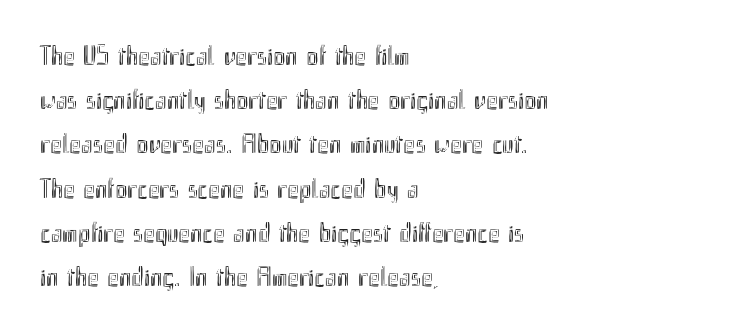
{"italic": "no", "width": "condensed", "x_height": "small", "monospaced": "no", "underline": "no", "align": "left", "line_spacing": "normal", "line_spacing_ratio": 1.58, "letter_spacing": "normal", "letter_spacing_em": 0.0, "glyph_px": 28}
